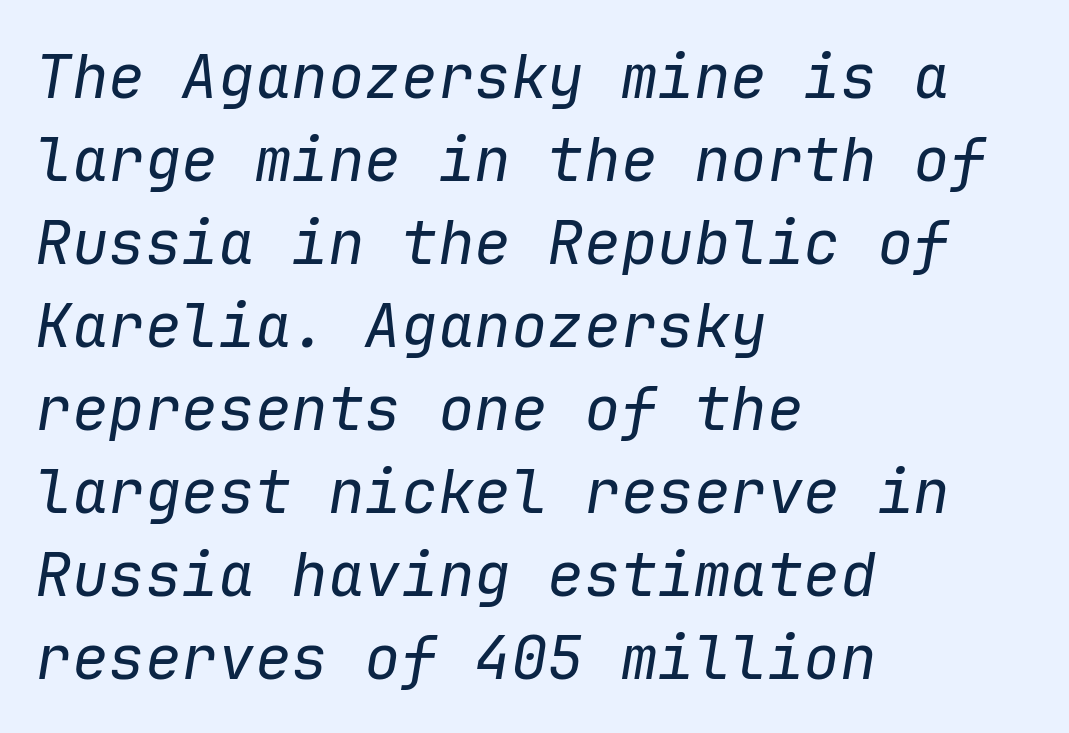
The image shows 61 px regular-weight type, italic (leaning right), monospaced; set left-aligned, normal line spacing (1.36x), normal letter spacing, not underlined; low stroke contrast and a medium x-height.
